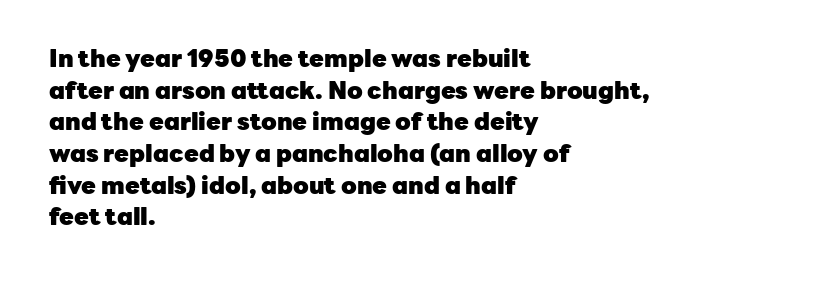
The image shows 24 px bold type, upright; set left-aligned, normal line spacing (1.32x), normal letter spacing, not underlined.
